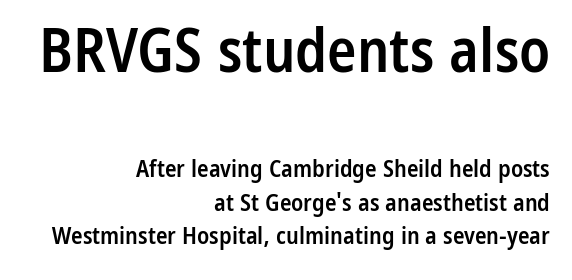
The image shows 61 px semibold, condensed sans-serif type, upright; set right-aligned, normal line spacing (1.41x), normal letter spacing, not underlined; the first (top) block is 2.54x larger; low stroke contrast and a medium x-height.
